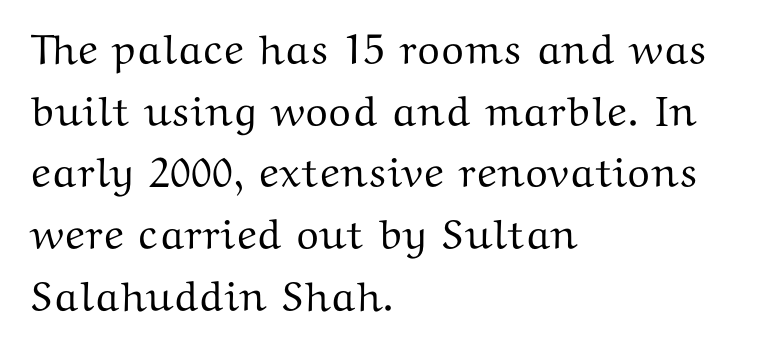
Font category for this specimen: serif. The type sits square on the baseline with zero lean. The string is rendered with underlining switched off. Honestly, the letter spacing is just normal — you wouldn't notice it.
